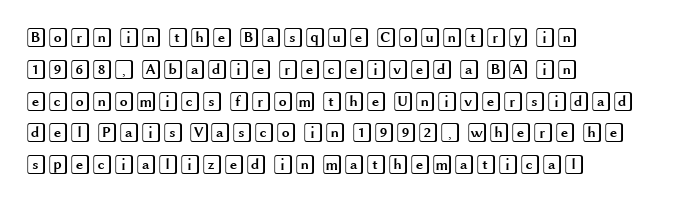
The letterforms sit shoulder to shoulder at normal distance. Ordinary non-slanted type is in use. All the whitespace from short lines collects on the right. The space between consecutive lines is moderate. The area under the type is left untouched.
